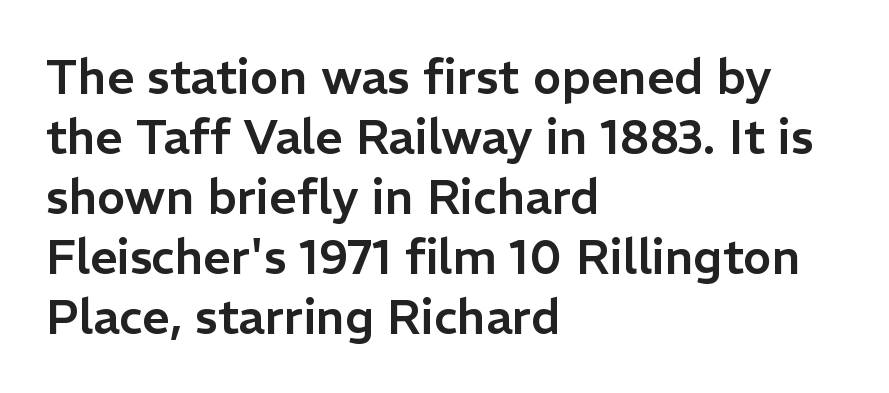
This rendering features lettering with no underline. Nobody touched the tracking dial on this one. Observe the absence of serifs on each vertical stroke in this sample. The face used here is proportionally spaced, like ordinary book or web type. The paragraph has a hard left edge and a soft right edge.
